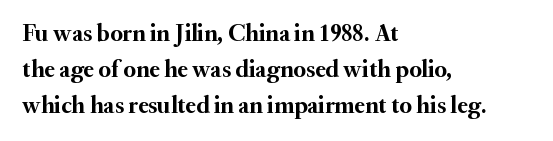
The image shows 24 px bold type, upright; set left-aligned, normal line spacing (1.49x), normal letter spacing, not underlined.
